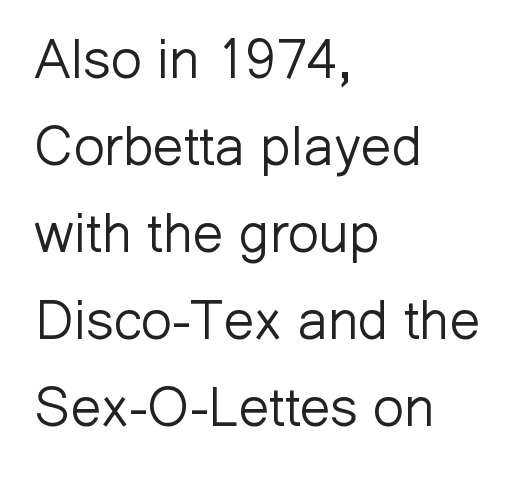
The image shows 55 px light sans-serif type, upright; set left-aligned, normal line spacing (1.58x), normal letter spacing, not underlined; low stroke contrast and a medium x-height.
